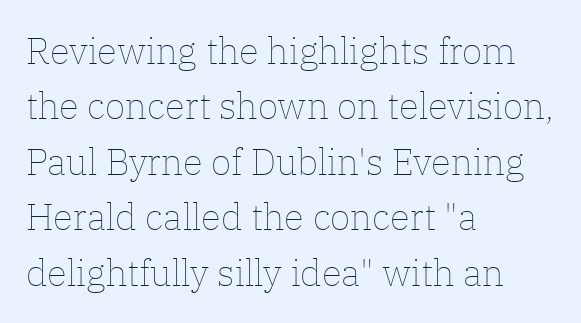
The image shows 37 px thin type, upright; set left-aligned, normal line spacing (1.5x), normal letter spacing, not underlined; low stroke contrast and a medium x-height.
